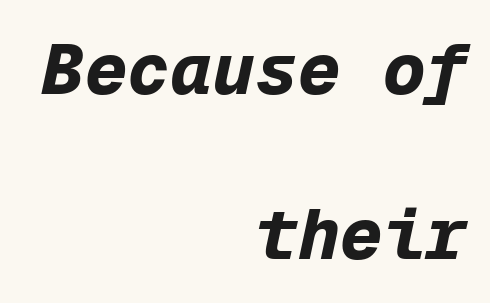
The image shows 71 px bold type, italic (leaning right), monospaced; set right-aligned, loose line spacing (2.33x), normal letter spacing, not underlined; low stroke contrast and a medium x-height.
